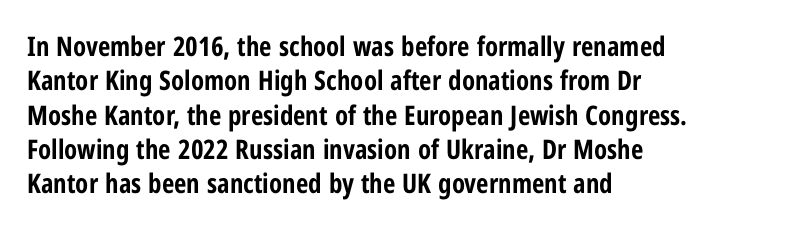
Q: Is the text bold? A: Yes.
Q: Is the text italic (slanted)? A: No, it is upright.
Q: Is the text underlined? A: No.
Q: How is the paragraph aligned? A: Left-aligned.
Q: Is the spacing between letters normal or unusually wide? A: Normal.
Q: Is the spacing between lines tight, normal or loose? A: Normal.
